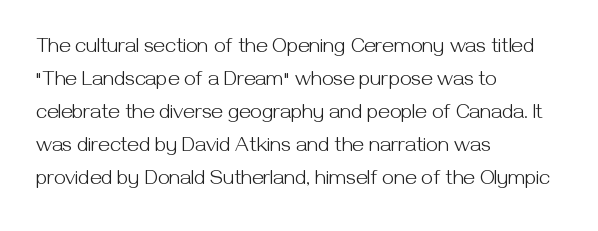
The image shows 21 px text type, upright; set left-aligned, normal line spacing (1.57x), normal letter spacing, not underlined.
